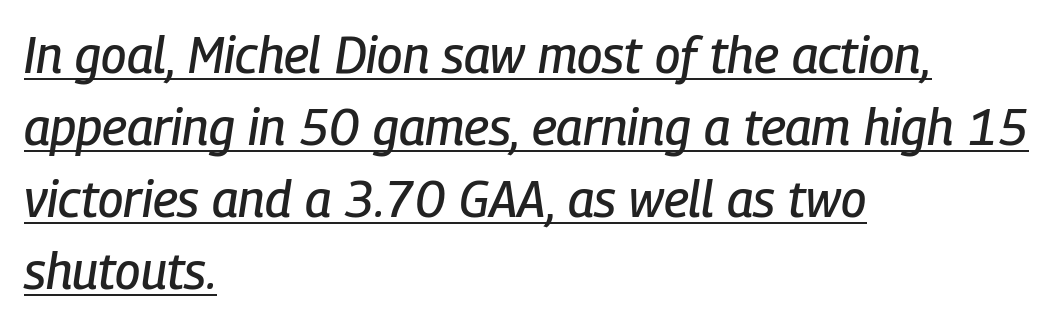
{"italic": "yes", "lean": "right", "slant_degrees": 9, "width": "condensed", "stroke_contrast": "low", "x_height": "medium", "monospaced": "no", "underline": "yes", "align": "left", "line_spacing": "normal", "line_spacing_ratio": 1.44, "letter_spacing": "normal", "letter_spacing_em": 0.0, "glyph_px": 50}
